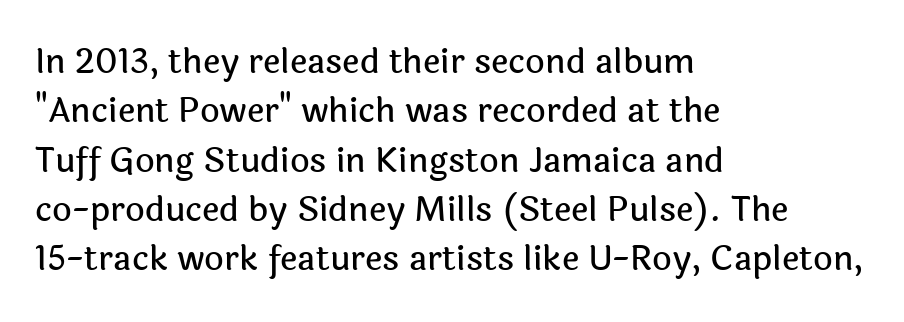
{"serif": "no", "italic": "no", "width": "normal", "x_height": "medium", "monospaced": "no", "underline": "no", "align": "left", "line_spacing": "normal", "line_spacing_ratio": 1.45, "letter_spacing": "normal", "letter_spacing_em": 0.0, "glyph_px": 34}
